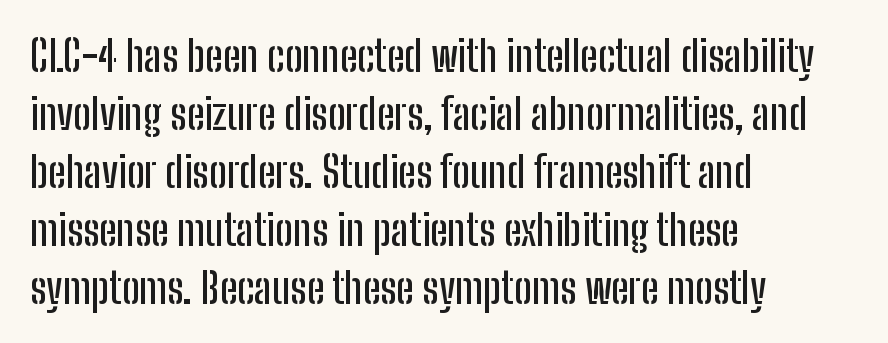
{"serif": "no", "italic": "no", "width": "condensed", "stroke_contrast": "low", "x_height": "medium", "monospaced": "no", "underline": "no", "align": "left", "line_spacing": "normal", "line_spacing_ratio": 1.38, "letter_spacing": "normal", "letter_spacing_em": 0.0, "glyph_px": 42}
